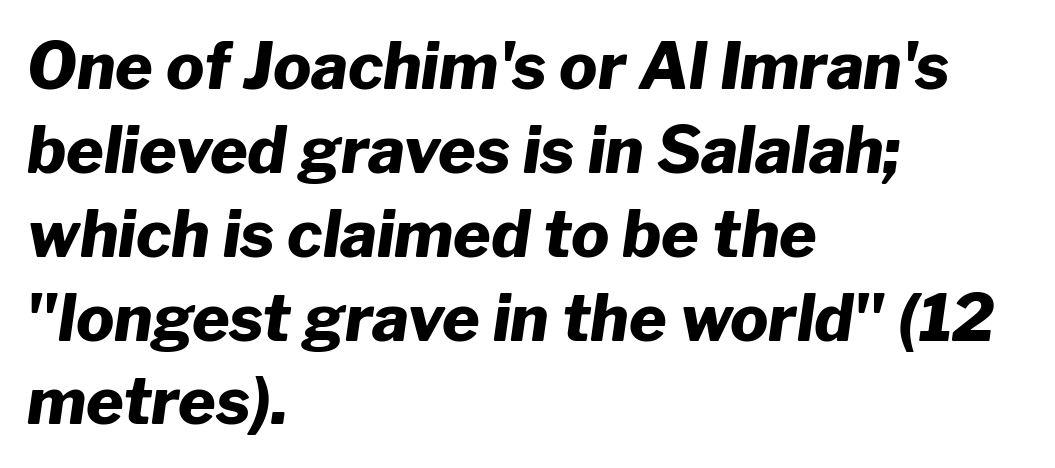
Q: Is the text bold? A: Yes.
Q: Is the text italic (slanted)? A: Yes, it leans right by about 8 degrees.
Q: Is the text underlined? A: No.
Q: How is the paragraph aligned? A: Left-aligned.
Q: Is the spacing between letters normal or unusually wide? A: Normal.
Q: Is the spacing between lines tight, normal or loose? A: Normal.
Q: Width (condensed, normal, or wide)? A: Normal.
Q: Stroke contrast? A: Low.
Q: x-height? A: Medium.
Q: Monospaced? A: No.
